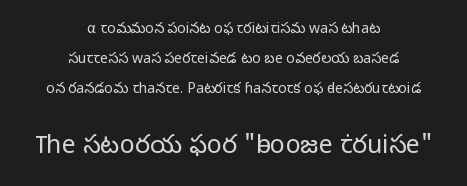
Tracking here is standard; glyphs follow each other at the usual distance. Students, observe: this is what heavily led, spacious text looks like. Both edges are ragged and mirror each other, which tells us the setting is centered. Is there any slant? The stems are plumb. No letter is thick-stroked: the sample isn't bold.
